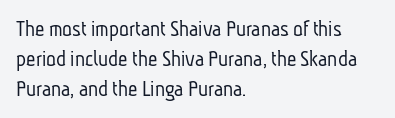
Q: Is the text bold? A: No.
Q: Is the text underlined? A: No.
Q: How is the paragraph aligned? A: Left-aligned.
Q: Is the spacing between letters normal or unusually wide? A: Normal.
Q: Is the spacing between lines tight, normal or loose? A: Normal.
